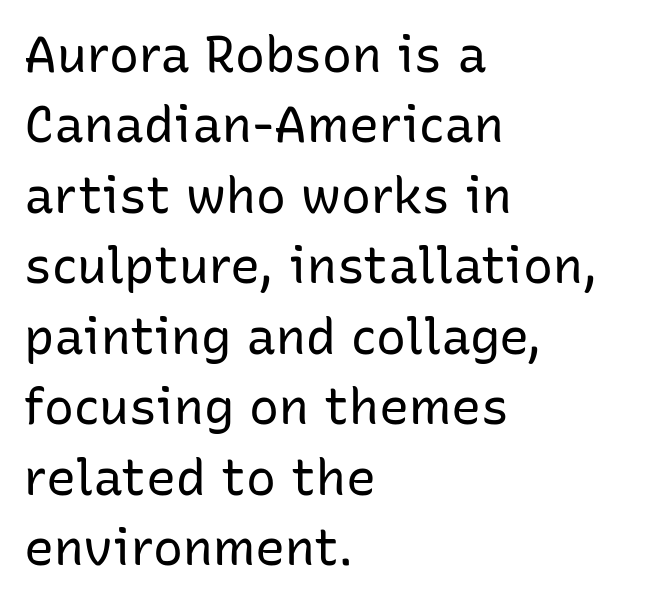
Q: Is the text bold? A: No.
Q: Is the text italic (slanted)? A: No, it is upright.
Q: Is the typeface a serif or a sans-serif typeface? A: Sans-serif.
Q: Is the text underlined? A: No.
Q: How is the paragraph aligned? A: Left-aligned.
Q: Is the spacing between letters normal or unusually wide? A: Normal.
Q: Is the spacing between lines tight, normal or loose? A: Normal.
Q: Width (condensed, normal, or wide)? A: Normal.
Q: Stroke contrast? A: Low.
Q: x-height? A: Medium.
Q: Monospaced? A: No.
